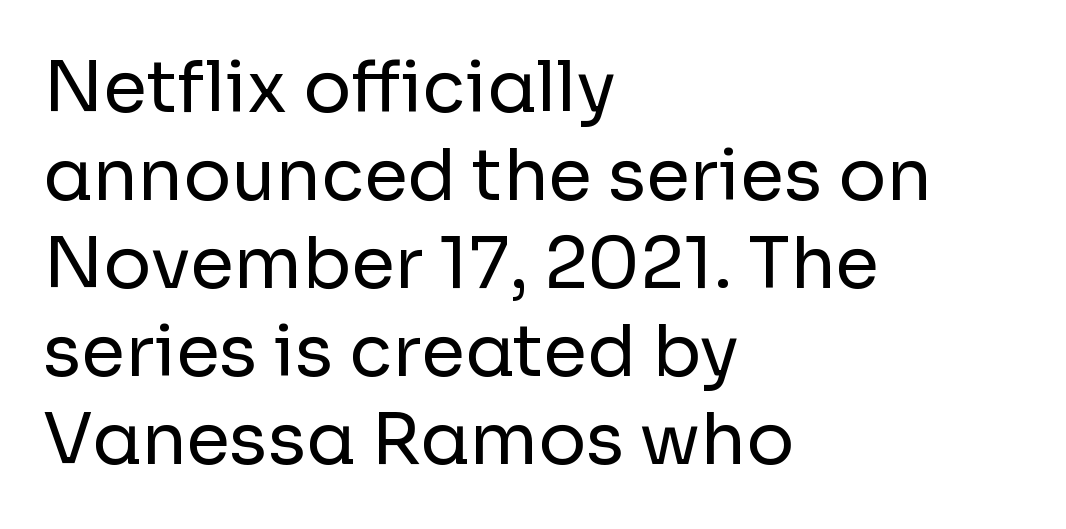
{"serif": "no", "italic": "no", "bold": "no", "weight": "regular", "width": "normal", "stroke_contrast": "low", "x_height": "medium", "monospaced": "no", "underline": "no", "align": "left", "line_spacing_ratio": 1.24, "letter_spacing": "normal", "letter_spacing_em": 0.0, "glyph_px": 71}
